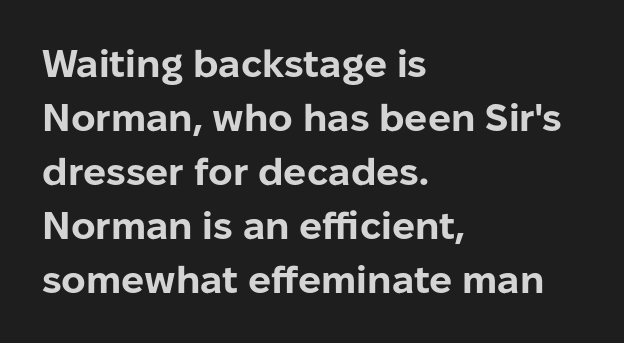
{"serif": "no", "italic": "no", "bold": "yes", "weight": "bold", "width": "normal", "stroke_contrast": "low", "x_height": "medium", "monospaced": "no", "underline": "no", "align": "left", "line_spacing": "normal", "line_spacing_ratio": 1.42, "letter_spacing": "normal", "letter_spacing_em": 0.0, "glyph_px": 38}
